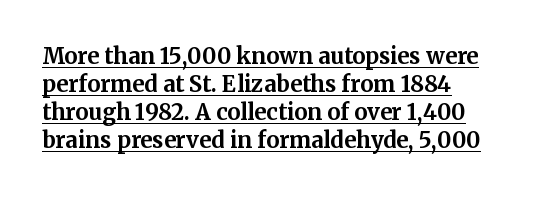
Q: Is the text bold? A: Yes.
Q: Is the text italic (slanted)? A: No, it is upright.
Q: Is the text underlined? A: Yes.
Q: How is the paragraph aligned? A: Left-aligned.
Q: Is the spacing between letters normal or unusually wide? A: Normal.
Q: Is the spacing between lines tight, normal or loose? A: Normal.
